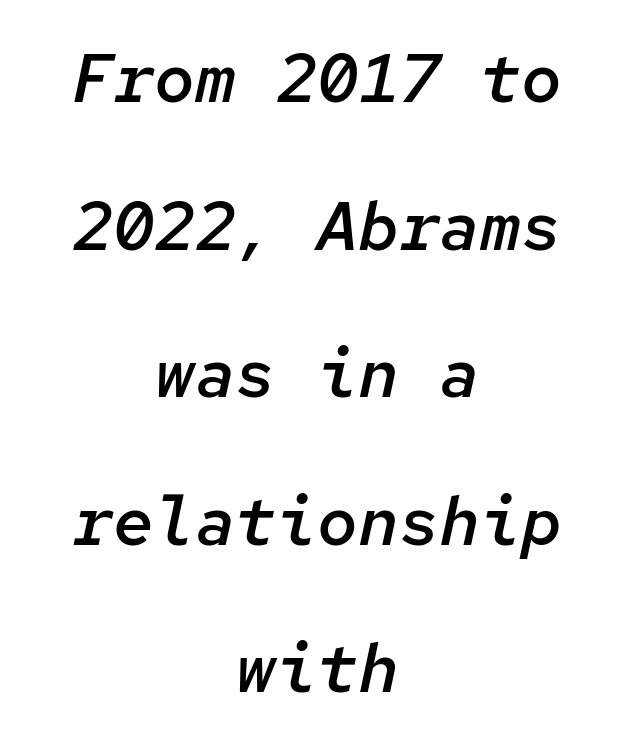
Lines of text with bare space underneath. Spacing between characters is what you'd get straight out of the box. If you drew a line through each stem, it would be angled. On the weight axis this lands at semibold, roughly 600. Is this a fixed-width face? Yes — each glyph sits in an identical cell. If you folded the block vertically in half, each line would mirror itself in length.
